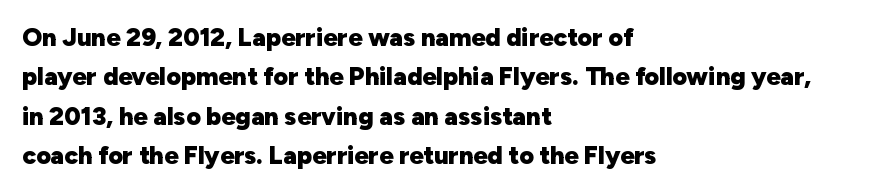
{"italic": "no", "bold": "yes", "underline": "no", "align": "left", "line_spacing": "normal", "line_spacing_ratio": 1.58, "letter_spacing": "normal", "letter_spacing_em": 0.0, "glyph_px": 25}
